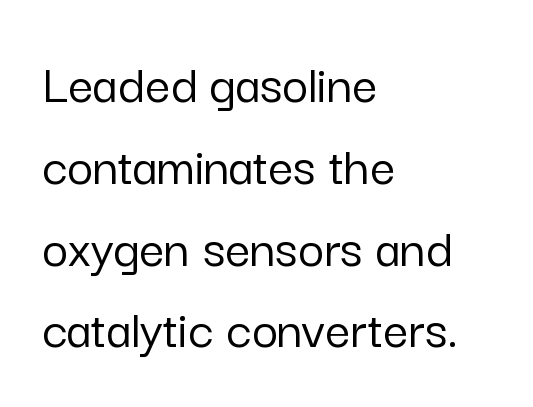
The image shows 56 px sans-serif type, upright; set left-aligned, normal line spacing (1.46x), normal letter spacing, not underlined; low stroke contrast and a medium x-height.
